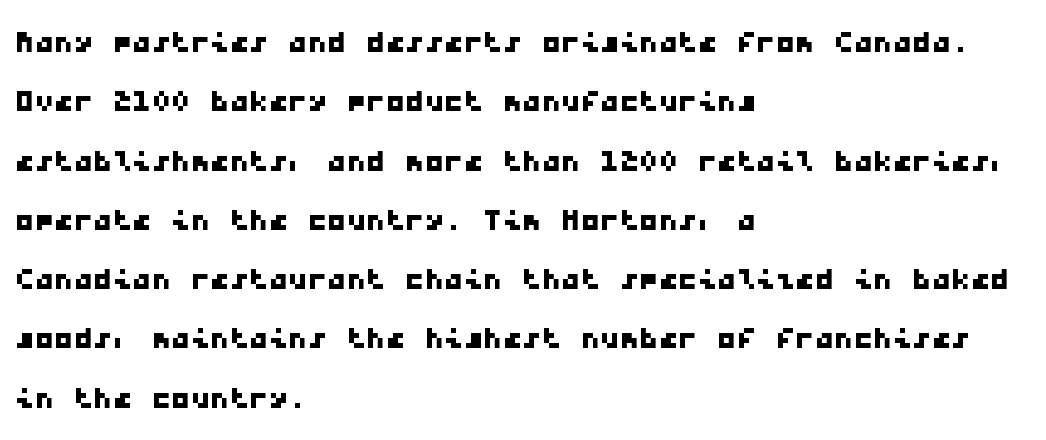
The image shows 39 px wide sans-serif type, monospaced; set left-aligned, normal line spacing (1.52x), normal letter spacing, not underlined; low stroke contrast and a medium x-height.
